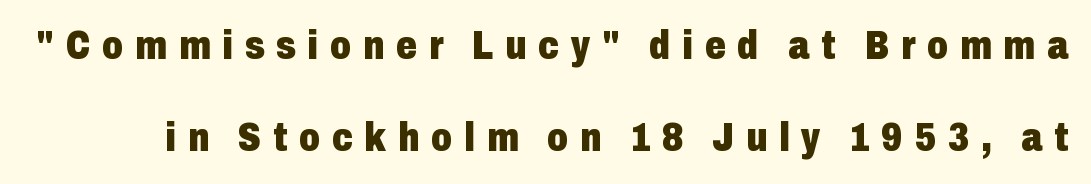
Leading is clearly above the norm, producing a sparse column. The glyphs are unaccompanied by any horizontal stroke below them. Nothing sits at the stroke ends, so this counts as sans-serif. Glyph-to-glyph distance is far greater than everyday printed text. The face used here is proportionally spaced, like ordinary book or web type.
